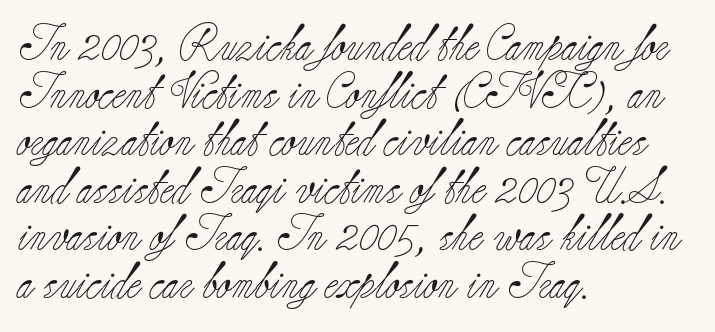
The rendering anchors every line to the left-hand side. Whoever set this chose a conventional vertical rhythm. The specimen omits any rule beneath the text block's lines. Think of a printed novel: that variable character pitch is what you see here. The face used here is rendered with its standard letterfit.
